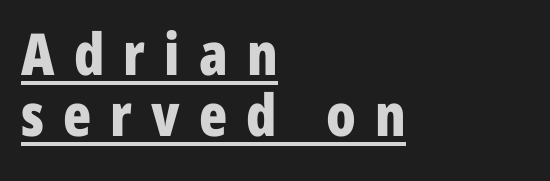
In designer terms, the underline attribute is active on this setting. Does extra space separate the letters? Yes, quite a lot of it. Spacing verdict: proportional, widths tailored to each character. Honestly, the rows look squashed on top of each other. A typesetter would label this face a sans.
